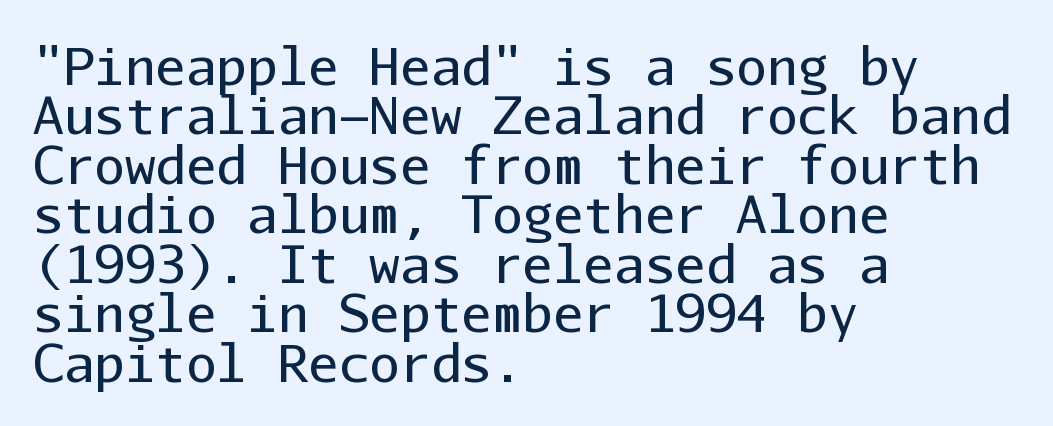
The image shows 51 px regular-weight sans-serif type, upright, monospaced; set left-aligned, tight line spacing (0.97x), normal letter spacing, not underlined; low stroke contrast and a medium x-height.
